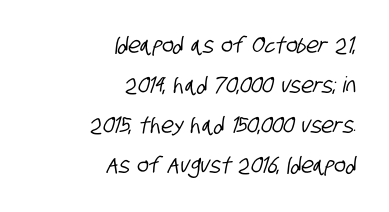
The image shows 22 px text type; set right-aligned, line spacing 1.82x, normal letter spacing, not underlined.
